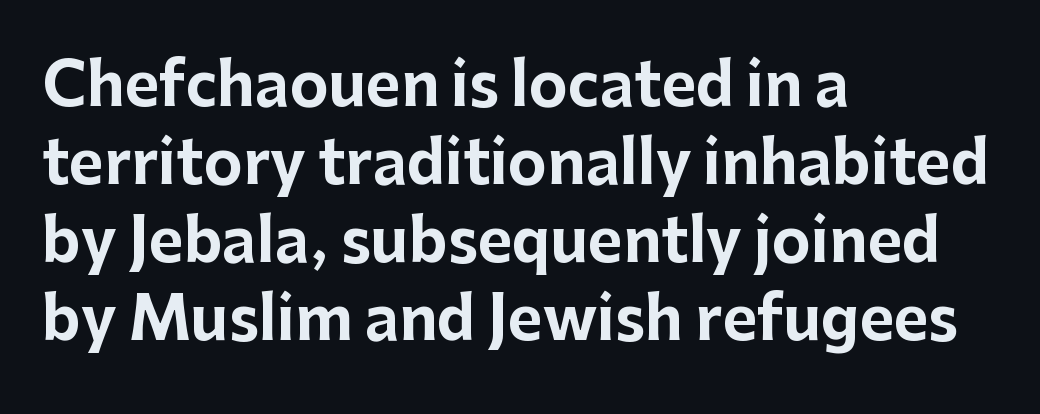
The image shows 59 px bold sans-serif type, upright; set left-aligned, normal line spacing (1.32x), normal letter spacing, not underlined; low stroke contrast and a medium x-height.
